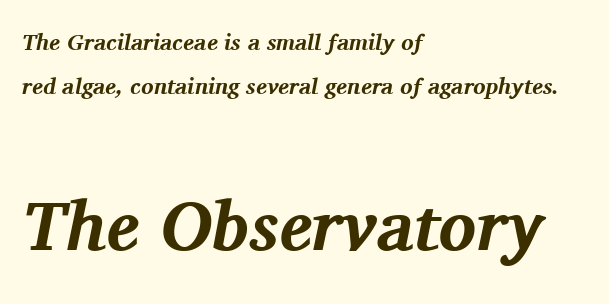
Q: Is the text bold? A: Yes.
Q: Is the text italic (slanted)? A: Yes, it leans right by about 11 degrees.
Q: Is the typeface a serif or a sans-serif typeface? A: Serif.
Q: Is the text underlined? A: No.
Q: How is the paragraph aligned? A: Left-aligned.
Q: Is the spacing between letters normal or unusually wide? A: Normal.
Q: Is the spacing between lines tight, normal or loose? A: Loose.
Q: Which block of text is set in a larger size, the first (top) or the second (bottom)? A: The second (bottom) one.
Q: Width (condensed, normal, or wide)? A: Normal.
Q: Stroke contrast? A: Medium.
Q: x-height? A: Medium.
Q: Monospaced? A: No.
